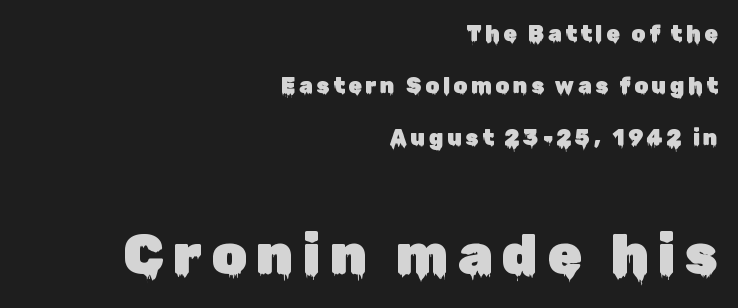
The image shows 56 px sans-serif type, upright; set right-aligned, loose line spacing (2.36x), not underlined; the second (bottom) block is 2.55x larger; low stroke contrast and a medium x-height.
